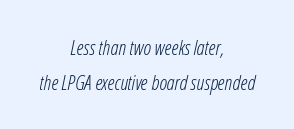
The font's italic variant was chosen for this text. Stroke thickness stays within the range of a standard reading face or lighter. The face used here is rendered with its standard letterfit. Neither beginnings nor endings align; midpoints do. Beneath every word, the page is bare.
